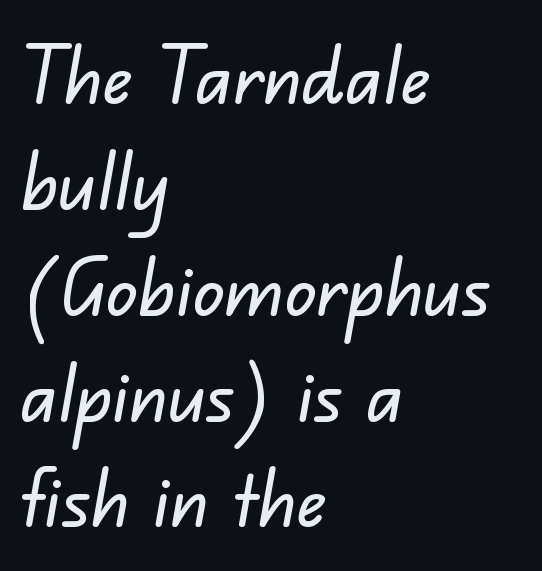
Proportional: the letters do not fall into vertical columns. Every row of glyphs begins at an identical x-position on the left. The lines sit at an ordinary, default distance from one another. Words float on clear page, feet unadorned. Characters follow at the spacing the type designer built in. To sum up the face: it is a sans, with no serifs.
